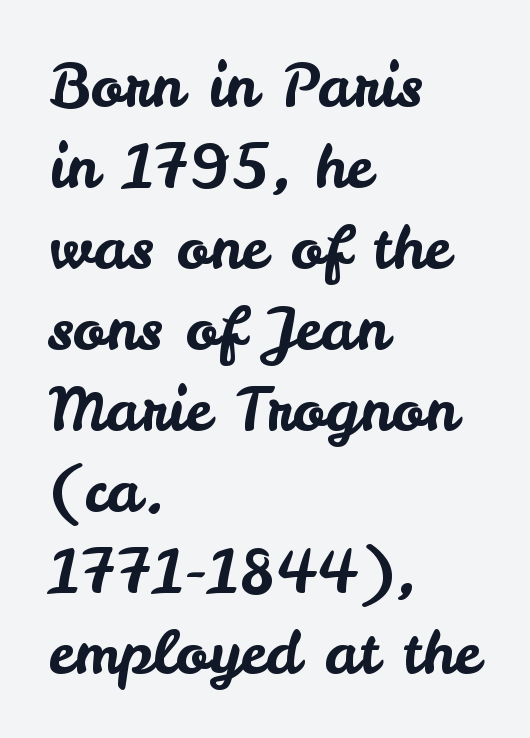
Stroke terminals: plain, sans-serif. If you drew a ruler down the left edge, every line would touch it. Unmarked baselines from the first word to the last. Vertically, the passage feels balanced, rows spaced as you'd expect.
